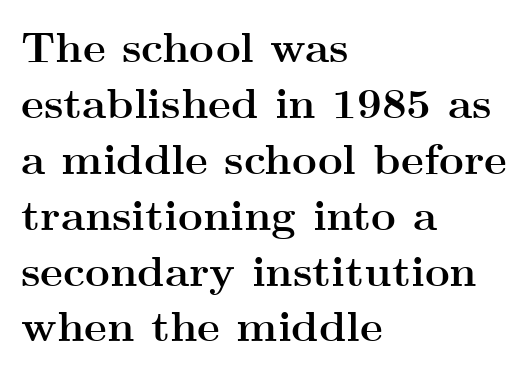
The image shows 43 px semibold, wide serif type, upright; set left-aligned, normal line spacing (1.3x), normal letter spacing, not underlined; medium stroke contrast and a small x-height.
